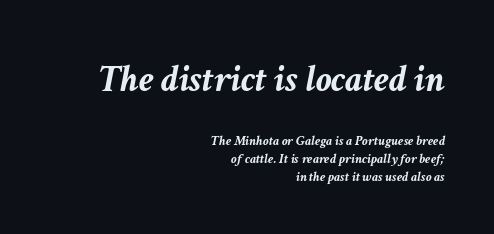
Q: Is the text bold? A: Yes.
Q: Is the text italic (slanted)? A: Yes, it leans right by about 11 degrees.
Q: Is the text underlined? A: No.
Q: How is the paragraph aligned? A: Right-aligned.
Q: Is the spacing between letters normal or unusually wide? A: Normal.
Q: Is the spacing between lines tight, normal or loose? A: Normal.
Q: Which block of text is set in a larger size, the first (top) or the second (bottom)? A: The first (top) one.
Q: Width (condensed, normal, or wide)? A: Normal.
Q: Stroke contrast? A: Low.
Q: x-height? A: Medium.
Q: Monospaced? A: No.
